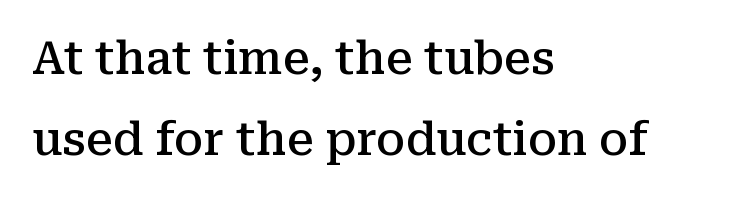
Q: Is the text bold? A: Semi-bold.
Q: Is the text italic (slanted)? A: No, it is upright.
Q: Is the typeface a serif or a sans-serif typeface? A: Serif.
Q: Is the text underlined? A: No.
Q: How is the paragraph aligned? A: Left-aligned.
Q: Is the spacing between letters normal or unusually wide? A: Normal.
Q: Width (condensed, normal, or wide)? A: Normal.
Q: Stroke contrast? A: Medium.
Q: x-height? A: Medium.
Q: Monospaced? A: No.
